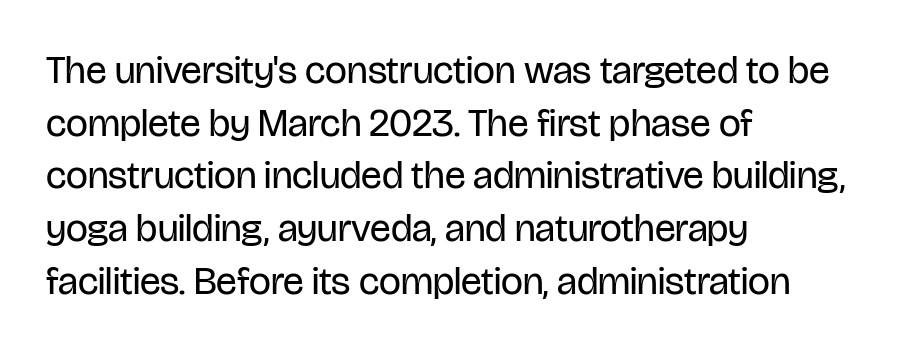
Q: Is the text bold? A: No.
Q: Is the text italic (slanted)? A: No, it is upright.
Q: Is the typeface a serif or a sans-serif typeface? A: Sans-serif.
Q: Is the text underlined? A: No.
Q: How is the paragraph aligned? A: Left-aligned.
Q: Is the spacing between letters normal or unusually wide? A: Normal.
Q: Is the spacing between lines tight, normal or loose? A: Normal.
Q: Width (condensed, normal, or wide)? A: Condensed.
Q: Stroke contrast? A: Low.
Q: x-height? A: Large.
Q: Monospaced? A: No.
